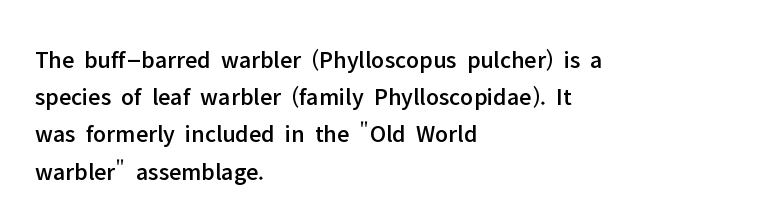
Q: Is the text italic (slanted)? A: No, it is upright.
Q: Is the text underlined? A: No.
Q: How is the paragraph aligned? A: Left-aligned.
Q: Is the spacing between letters normal or unusually wide? A: Normal.
Q: Is the spacing between lines tight, normal or loose? A: Normal.
